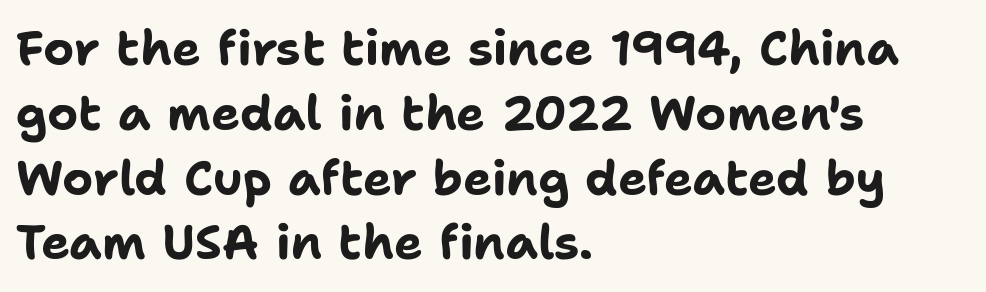
{"serif": "no", "italic": "no", "bold": "yes", "weight": "bold", "width": "normal", "stroke_contrast": "low", "x_height": "medium", "monospaced": "no", "underline": "no", "align": "left", "line_spacing": "normal", "line_spacing_ratio": 1.35, "letter_spacing": "normal", "letter_spacing_em": 0.0, "glyph_px": 48}
